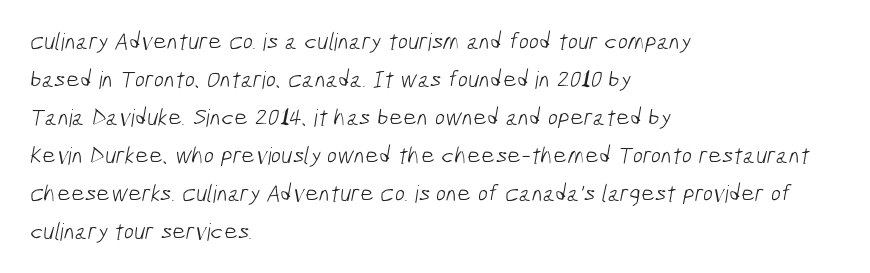
The image shows 24 px text type; set left-aligned, normal line spacing (1.58x), normal letter spacing, not underlined.
